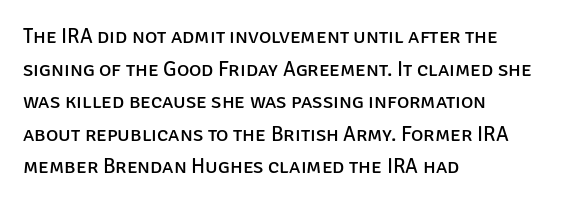
The axis of the letterforms is exactly vertical. Here the glyphs are tracked normally, forming tight word shapes. Descenders hang freely into open space. Line beginnings align vertically; line endings do not. The rows are spaced the way most documents space them.
